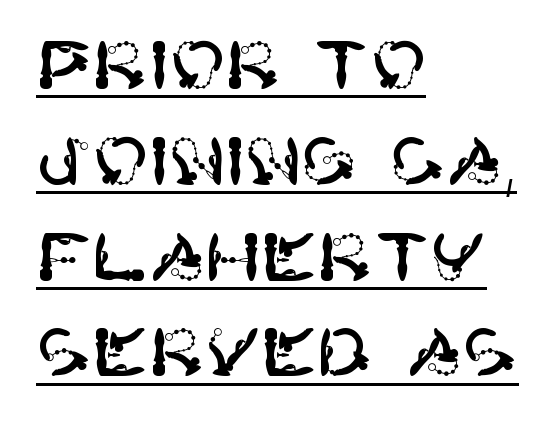
{"serif": "no", "italic": "no", "width": "normal", "stroke_contrast": "high", "x_height": "large", "underline": "yes", "align": "left", "line_spacing": "normal", "line_spacing_ratio": 1.43, "letter_spacing": "normal", "letter_spacing_em": 0.0, "glyph_px": 67}
